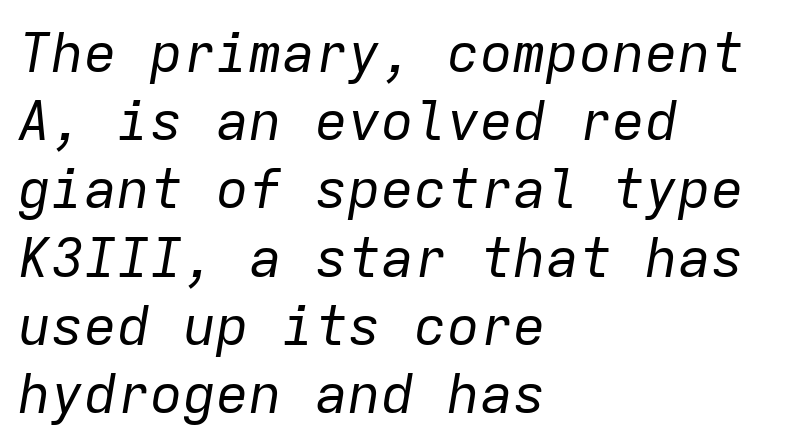
Nobody touched the tracking dial on this one. Leftover space on each line is placed entirely after the last word. This rendering features lettering with no underline. The font is comparable to plain body text, perhaps lighter.
